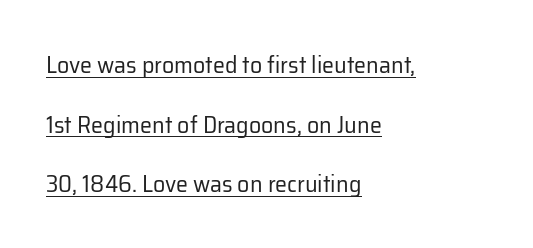
This is underlined copy, the kind a proofreader might mark for attention. Tall strokes in this sample are plumb rather than angled. Each stroke keeps to a modest, everyday thickness or less. Whoever set this chose breathing room over compactness in the vertical rhythm. These lines are set flush left with a ragged right edge.
